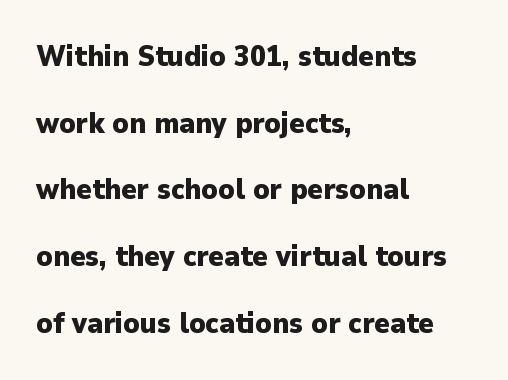
The image shows 29 px heavy sans-serif type, upright; set left-aligned, loose line spacing (2.3x), normal letter spacing, not underlined; low stroke contrast and a medium x-height.
